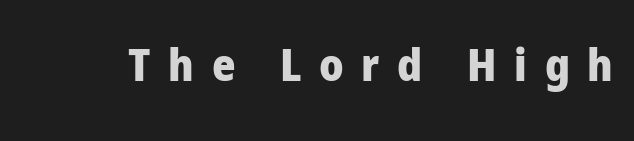
Q: Is the text bold? A: Yes.
Q: Is the text italic (slanted)? A: No, it is upright.
Q: Is the typeface a serif or a sans-serif typeface? A: Sans-serif.
Q: Is the text underlined? A: No.
Q: Is the spacing between letters normal or unusually wide? A: Unusually wide.
Q: Width (condensed, normal, or wide)? A: Normal.
Q: Stroke contrast? A: Low.
Q: x-height? A: Medium.
Q: Monospaced? A: No.
